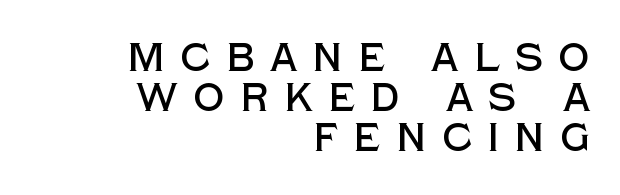
Q: Is the text italic (slanted)? A: No, it is upright.
Q: Is the typeface a serif or a sans-serif typeface? A: Sans-serif.
Q: Is the text underlined? A: No.
Q: How is the paragraph aligned? A: Right-aligned.
Q: Is the spacing between letters normal or unusually wide? A: Unusually wide.
Q: Is the spacing between lines tight, normal or loose? A: Tight.
Q: Width (condensed, normal, or wide)? A: Normal.
Q: x-height? A: Large.
Q: Monospaced? A: No.
